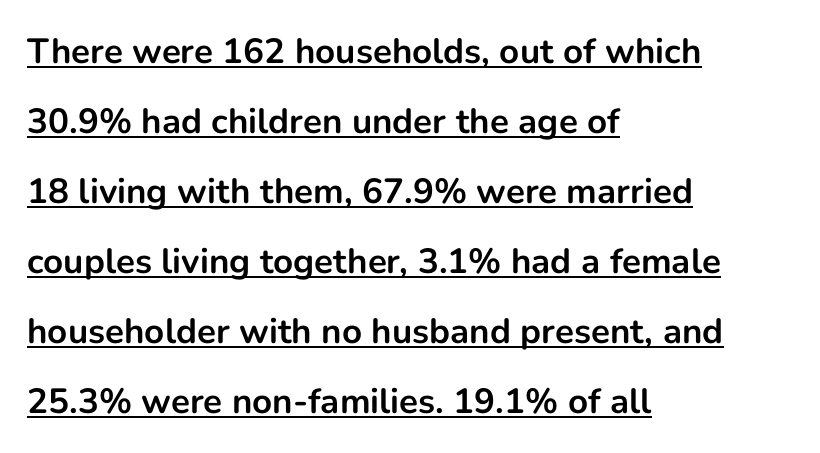
Q: Is the text bold? A: Yes.
Q: Is the text italic (slanted)? A: No, it is upright.
Q: Is the typeface a serif or a sans-serif typeface? A: Sans-serif.
Q: Is the text underlined? A: Yes.
Q: How is the paragraph aligned? A: Left-aligned.
Q: Is the spacing between letters normal or unusually wide? A: Normal.
Q: Is the spacing between lines tight, normal or loose? A: Loose.
Q: Width (condensed, normal, or wide)? A: Normal.
Q: Stroke contrast? A: Low.
Q: x-height? A: Medium.
Q: Monospaced? A: No.
